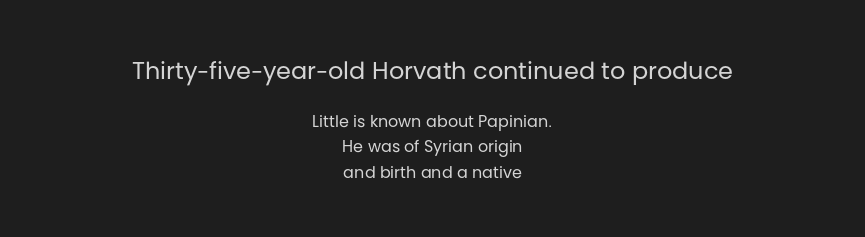
The image shows 24 px text type, upright; set centered, normal line spacing (1.58x), normal letter spacing, not underlined; the first (top) block is 1.5x larger.
